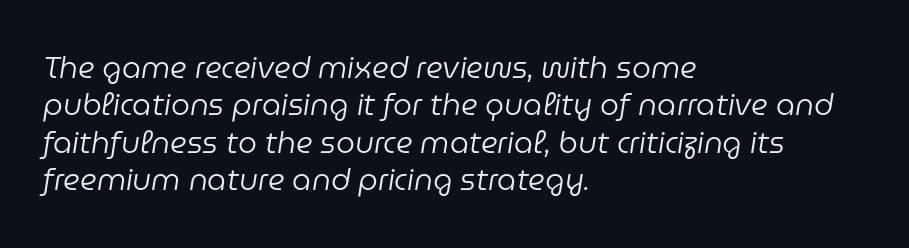
{"italic": "yes", "lean": "right", "slant_degrees": 9, "bold": "no", "weight": "regular", "width": "normal", "stroke_contrast": "low", "x_height": "medium", "monospaced": "no", "underline": "no", "align": "left", "line_spacing": "normal", "line_spacing_ratio": 1.25, "letter_spacing": "normal", "letter_spacing_em": 0.0, "glyph_px": 30}
